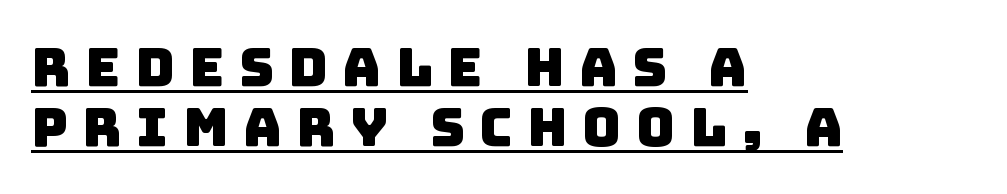
Q: Is the typeface a serif or a sans-serif typeface? A: Sans-serif.
Q: Is the text underlined? A: Yes.
Q: How is the paragraph aligned? A: Left-aligned.
Q: Is the spacing between letters normal or unusually wide? A: Unusually wide.
Q: Is the spacing between lines tight, normal or loose? A: Tight.
Q: Width (condensed, normal, or wide)? A: Normal.
Q: Stroke contrast? A: Low.
Q: x-height? A: Large.
Q: Monospaced? A: No.
